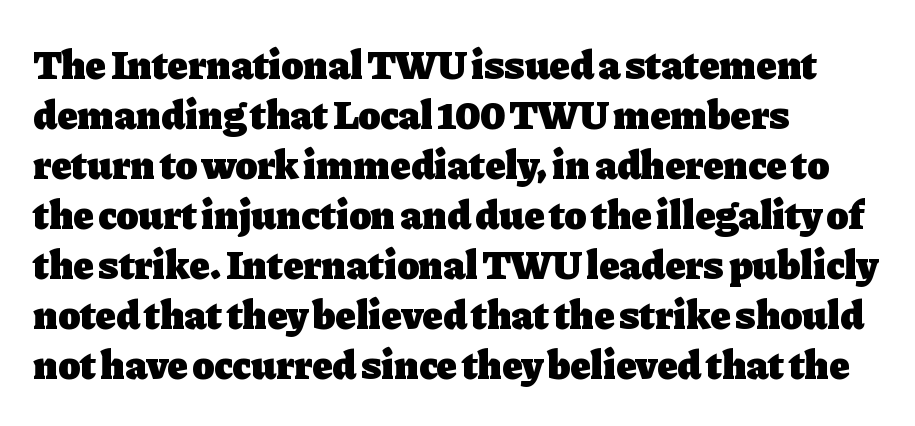
Q: Is the text bold? A: Yes.
Q: Is the text italic (slanted)? A: No, it is upright.
Q: Is the typeface a serif or a sans-serif typeface? A: Serif.
Q: Is the text underlined? A: No.
Q: How is the paragraph aligned? A: Left-aligned.
Q: Is the spacing between letters normal or unusually wide? A: Normal.
Q: Width (condensed, normal, or wide)? A: Normal.
Q: Stroke contrast? A: Low.
Q: x-height? A: Medium.
Q: Monospaced? A: No.
